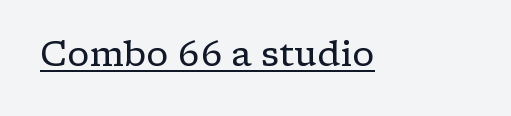
Is the stroke heavy? The answer is a plain regular-or-lighter. Serifs: yes, visible at the terminals of the letterforms. Is there any slant? The stems are plumb. Each letter keeps its own natural width here, so spacing adapts to shape. A continuous stroke trails under the words, as in a hyperlink. The line texture is even and compact thanks to regular tracking.
